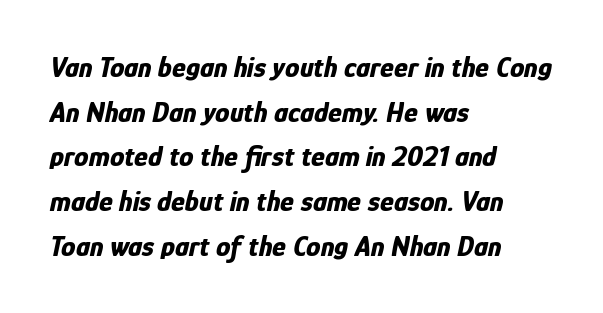
Q: Is the text bold? A: Yes.
Q: Is the text italic (slanted)? A: Yes, it leans right by about 12 degrees.
Q: Is the text underlined? A: No.
Q: How is the paragraph aligned? A: Left-aligned.
Q: Is the spacing between letters normal or unusually wide? A: Normal.
Q: Is the spacing between lines tight, normal or loose? A: Normal.
Q: Width (condensed, normal, or wide)? A: Condensed.
Q: Stroke contrast? A: Low.
Q: x-height? A: Medium.
Q: Monospaced? A: No.
